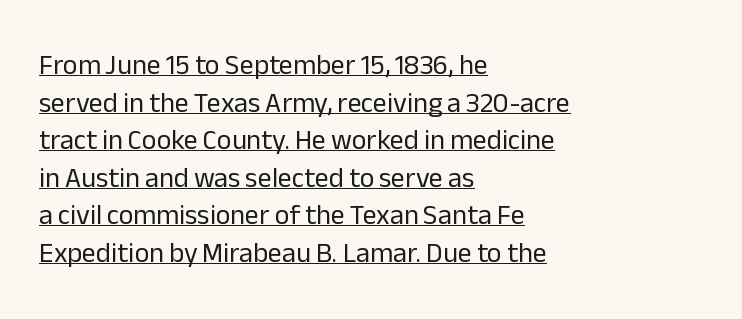
Q: Is the text bold? A: No.
Q: Is the text italic (slanted)? A: No, it is upright.
Q: Is the typeface a serif or a sans-serif typeface? A: Sans-serif.
Q: Is the text underlined? A: Yes.
Q: How is the paragraph aligned? A: Left-aligned.
Q: Is the spacing between letters normal or unusually wide? A: Normal.
Q: Is the spacing between lines tight, normal or loose? A: Normal.
Q: Width (condensed, normal, or wide)? A: Normal.
Q: Stroke contrast? A: Low.
Q: x-height? A: Medium.
Q: Monospaced? A: No.
